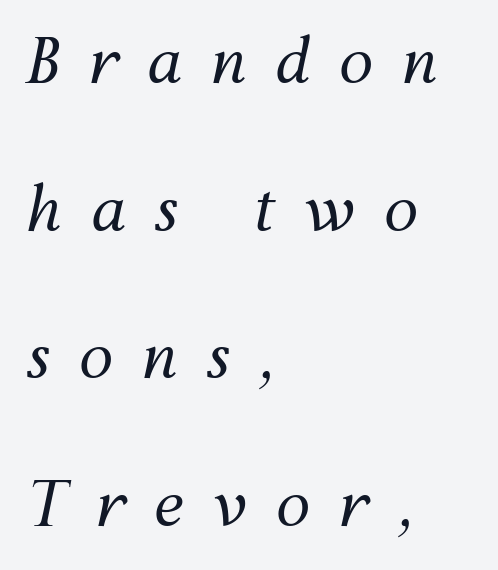
Q: Is the text bold? A: No.
Q: Is the text italic (slanted)? A: Yes, it leans right by about 12 degrees.
Q: Is the text underlined? A: No.
Q: How is the paragraph aligned? A: Left-aligned.
Q: Is the spacing between letters normal or unusually wide? A: Unusually wide.
Q: Is the spacing between lines tight, normal or loose? A: Loose.
Q: Width (condensed, normal, or wide)? A: Normal.
Q: Stroke contrast? A: Medium.
Q: x-height? A: Medium.
Q: Monospaced? A: No.
